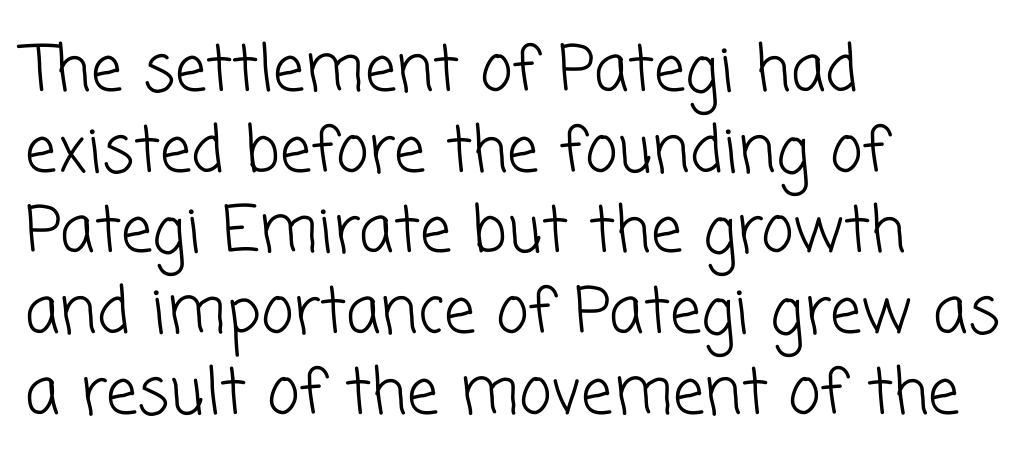
{"serif": "no", "bold": "no", "weight": "light", "width": "normal", "stroke_contrast": "low", "x_height": "medium", "monospaced": "no", "underline": "no", "align": "left", "line_spacing": "normal", "line_spacing_ratio": 1.28, "letter_spacing": "normal", "letter_spacing_em": 0.0, "glyph_px": 63}
